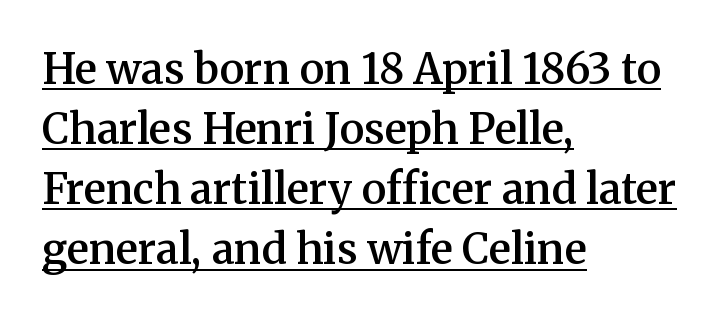
Q: Is the text bold? A: Semi-bold.
Q: Is the text italic (slanted)? A: No, it is upright.
Q: Is the typeface a serif or a sans-serif typeface? A: Serif.
Q: Is the text underlined? A: Yes.
Q: How is the paragraph aligned? A: Left-aligned.
Q: Is the spacing between letters normal or unusually wide? A: Normal.
Q: Is the spacing between lines tight, normal or loose? A: Normal.
Q: Width (condensed, normal, or wide)? A: Normal.
Q: Stroke contrast? A: Medium.
Q: x-height? A: Medium.
Q: Monospaced? A: No.
